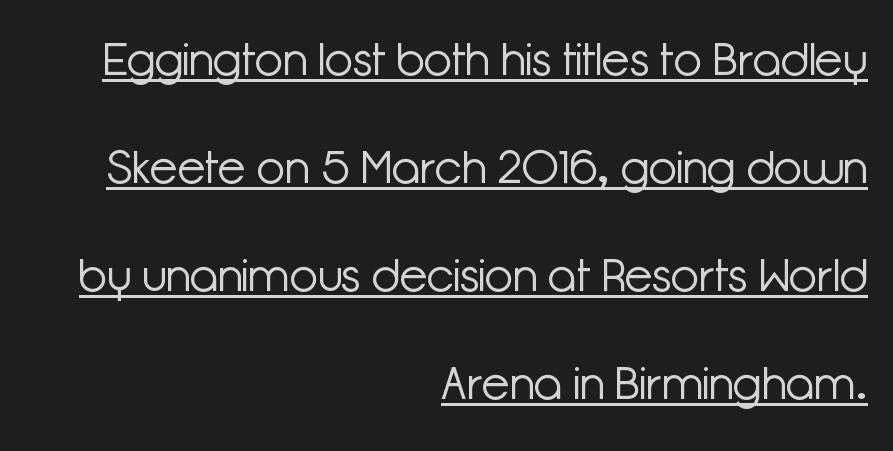
The image shows 46 px light sans-serif type, upright; set right-aligned, loose line spacing (2.35x), normal letter spacing, underlined; low stroke contrast and a medium x-height.
